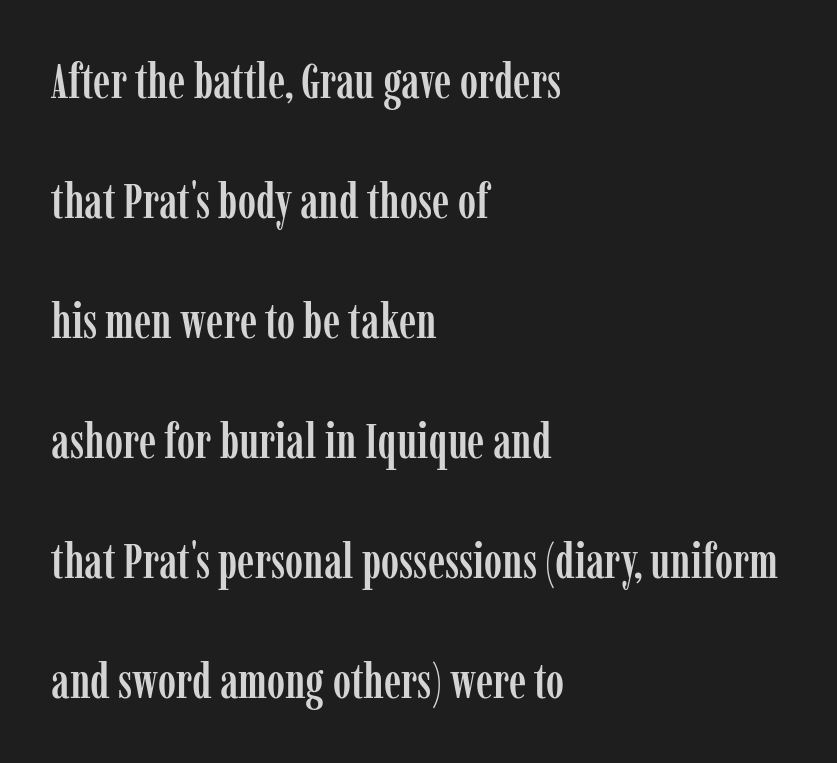
The image shows 49 px condensed serif type, upright; set left-aligned, loose line spacing (2.45x), normal letter spacing, not underlined; low stroke contrast and a medium x-height.
